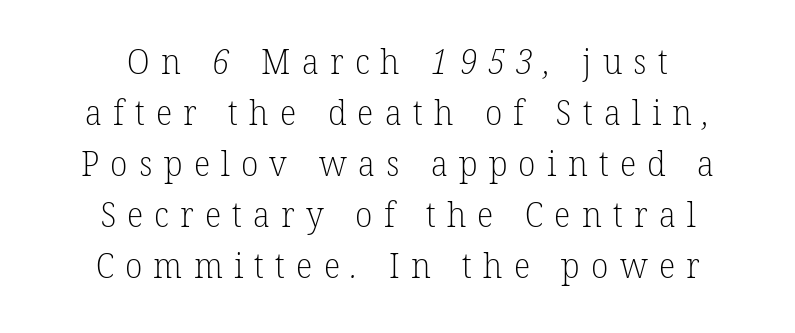
The font is comparable to plain body text, perhaps lighter. These lines are centered, leaving both edges ragged. The letterforms stand isolated, each surrounded by extra space. Proportional: the letters do not fall into vertical columns. The rows are spaced the way most documents space them.
